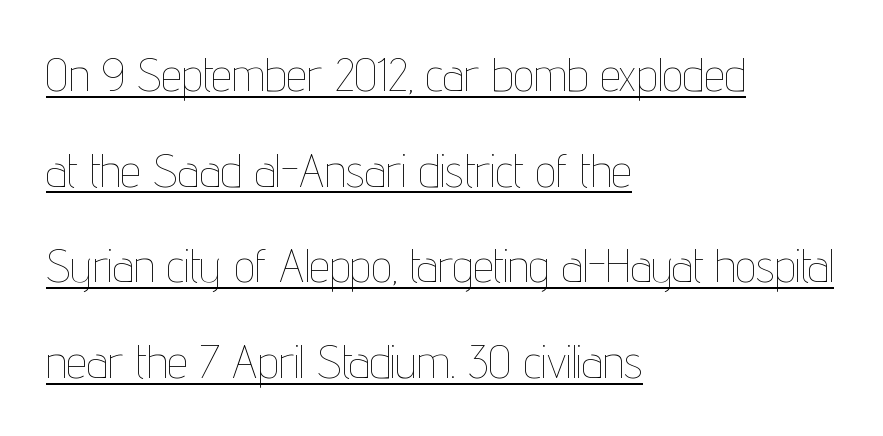
The image shows 46 px thin, condensed type, upright; set left-aligned, loose line spacing (2.08x), normal letter spacing, underlined; low stroke contrast and a medium x-height.
